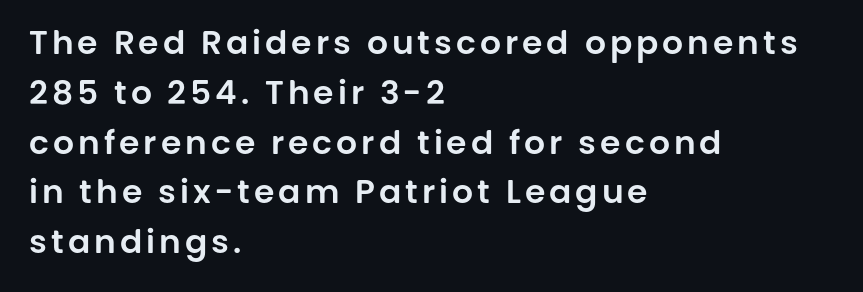
The image shows 33 px sans-serif type, upright; set left-aligned, normal line spacing (1.51x), not underlined; low stroke contrast and a large x-height.
